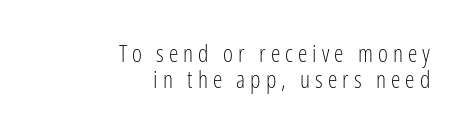
{"italic": "no", "bold": "no", "underline": "no", "align": "right", "line_spacing": "tight", "line_spacing_ratio": 1.07, "letter_spacing": "wide", "letter_spacing_em": 0.21, "glyph_px": 24}
